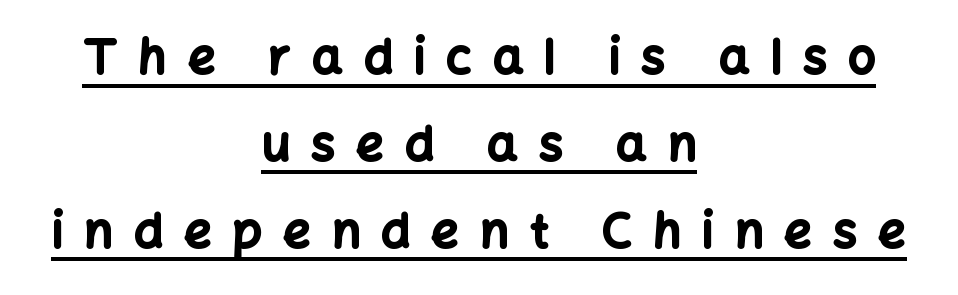
Looks like regular typesetting: each glyph gets only the width it needs. Regarding serifs, this sample does without them. This rendering features underlined lettering. One-word summary of the alignment: center.
